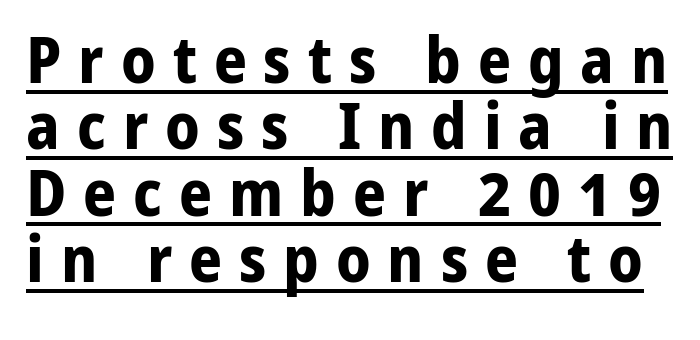
Q: Is the text bold? A: Yes.
Q: Is the text italic (slanted)? A: No, it is upright.
Q: Is the typeface a serif or a sans-serif typeface? A: Sans-serif.
Q: Is the text underlined? A: Yes.
Q: Is the spacing between letters normal or unusually wide? A: Unusually wide.
Q: Is the spacing between lines tight, normal or loose? A: Tight.
Q: Width (condensed, normal, or wide)? A: Normal.
Q: Stroke contrast? A: Low.
Q: x-height? A: Medium.
Q: Monospaced? A: No.
